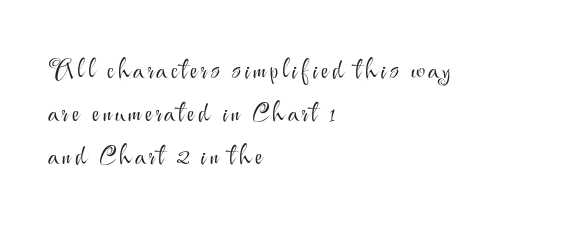
Q: Is the text bold? A: No.
Q: Is the text underlined? A: No.
Q: How is the paragraph aligned? A: Left-aligned.
Q: Is the spacing between lines tight, normal or loose? A: Normal.
